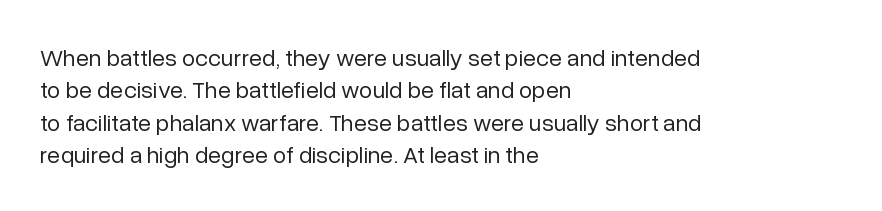
The typesetter chose a ragged-right arrangement here. In terms of letterspacing, this is plain default setting. Descenders hang freely into open space. A typesetter would call this leading conventional body-copy spacing. Stems and bowls with no extra thickness — not bold.
